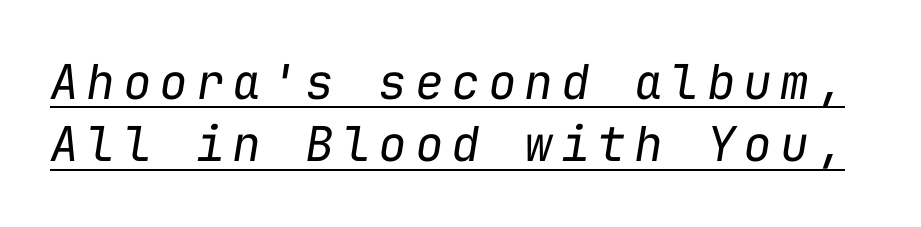
Underlined type. When letters slant like this, we call the style italic. The letters march in equal steps, a hallmark of fixed-pitch type. The passage shown is not bold in any degree. In terms of leading, this rendering sits right in the middle.
